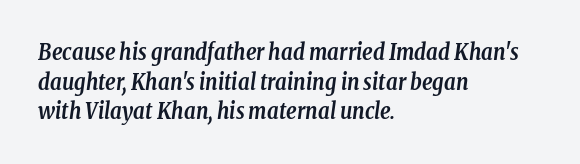
Quick note: underline off. A student would call this left alignment; a typographer would say flush left, rag right. The specimen reads as italic at a glance. The gaps between neighbouring characters are ordinary and unremarkable.
